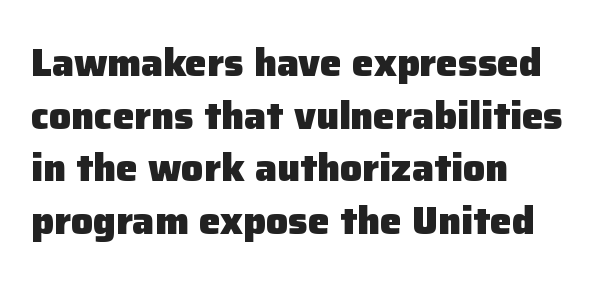
The image shows 39 px heavy sans-serif type, upright; set left-aligned, normal line spacing (1.35x), normal letter spacing, not underlined; low stroke contrast and a medium x-height.
